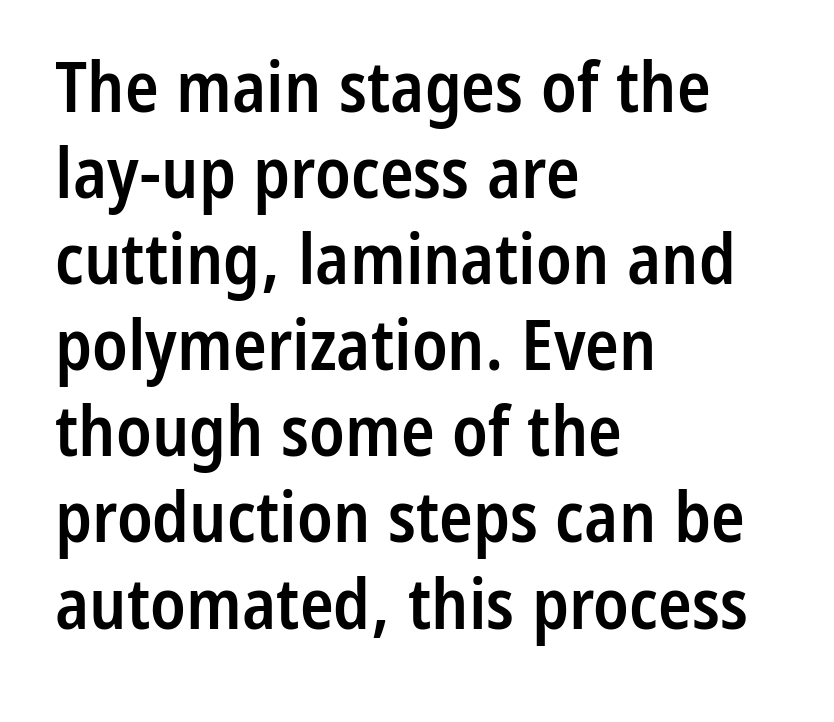
Q: Is the text bold? A: Semi-bold.
Q: Is the text italic (slanted)? A: No, it is upright.
Q: Is the typeface a serif or a sans-serif typeface? A: Sans-serif.
Q: Is the text underlined? A: No.
Q: How is the paragraph aligned? A: Left-aligned.
Q: Is the spacing between letters normal or unusually wide? A: Normal.
Q: Width (condensed, normal, or wide)? A: Condensed.
Q: Stroke contrast? A: Low.
Q: x-height? A: Medium.
Q: Monospaced? A: No.
